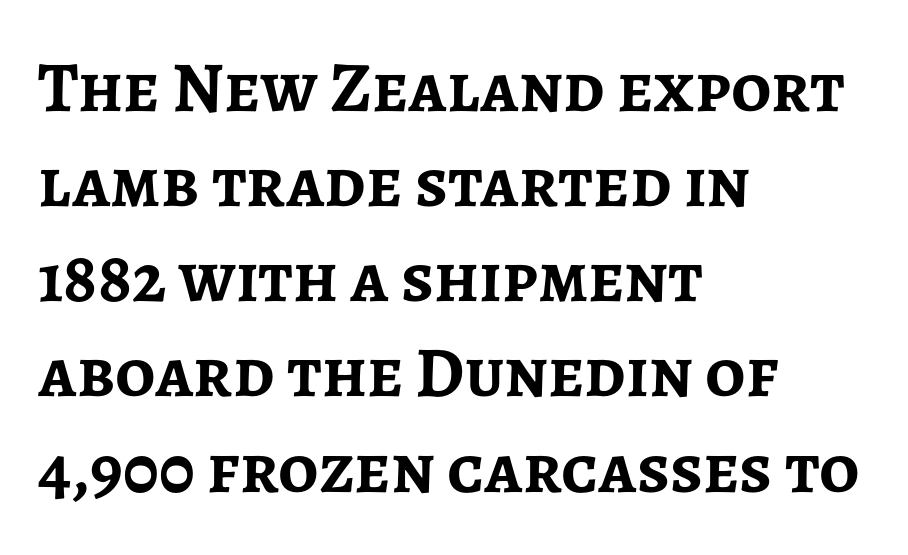
Q: Is the text bold? A: Yes.
Q: Is the text italic (slanted)? A: No, it is upright.
Q: Is the typeface a serif or a sans-serif typeface? A: Sans-serif.
Q: Is the text underlined? A: No.
Q: How is the paragraph aligned? A: Left-aligned.
Q: Is the spacing between letters normal or unusually wide? A: Normal.
Q: Is the spacing between lines tight, normal or loose? A: Normal.
Q: Width (condensed, normal, or wide)? A: Normal.
Q: Stroke contrast? A: Low.
Q: x-height? A: Medium.
Q: Monospaced? A: No.
